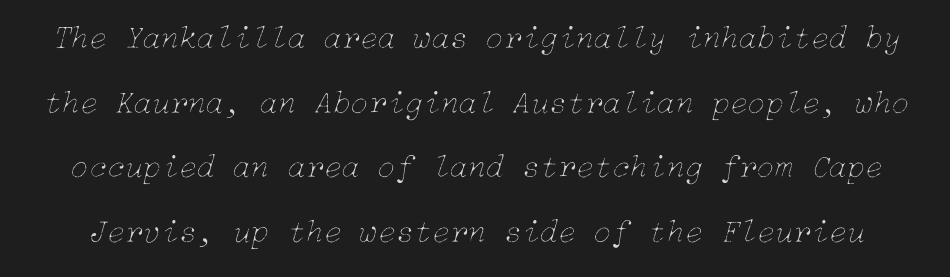
The image shows 33 px thin type, italic (leaning right); set loose line spacing (1.96x), normal letter spacing, not underlined; low stroke contrast and a medium x-height.
